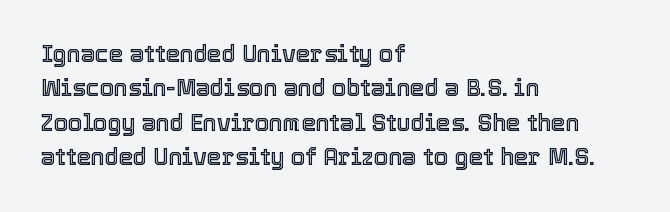
Q: Is the text italic (slanted)? A: No, it is upright.
Q: Is the text underlined? A: No.
Q: How is the paragraph aligned? A: Left-aligned.
Q: Is the spacing between letters normal or unusually wide? A: Normal.
Q: Is the spacing between lines tight, normal or loose? A: Normal.
